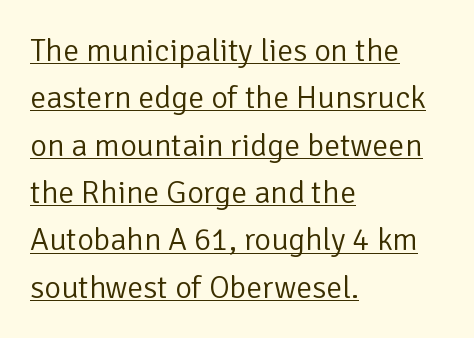
{"serif": "no", "italic": "no", "bold": "no", "weight": "light", "width": "normal", "stroke_contrast": "low", "x_height": "medium", "monospaced": "no", "underline": "yes", "align": "left", "line_spacing": "normal", "line_spacing_ratio": 1.48, "letter_spacing": "normal", "letter_spacing_em": 0.0, "glyph_px": 32}
